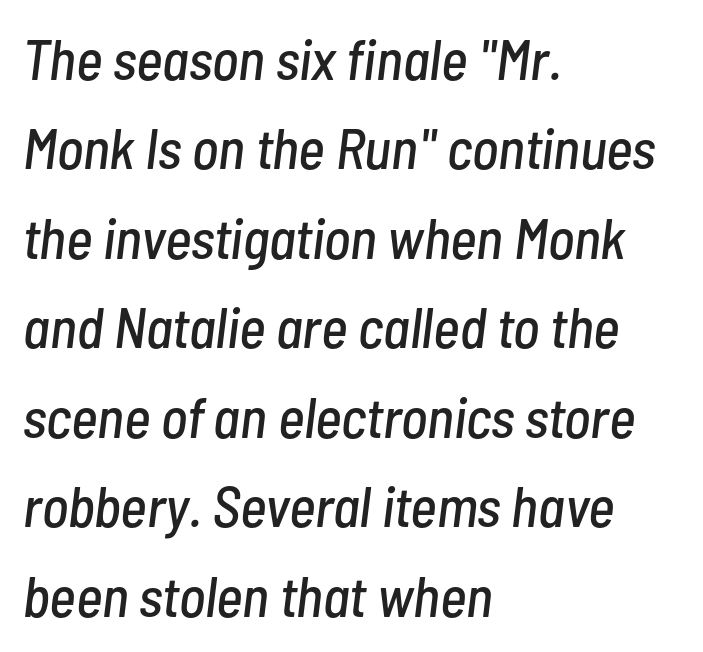
Q: Is the text italic (slanted)? A: Yes, it leans right by about 7 degrees.
Q: Is the text underlined? A: No.
Q: How is the paragraph aligned? A: Left-aligned.
Q: Is the spacing between letters normal or unusually wide? A: Normal.
Q: Is the spacing between lines tight, normal or loose? A: Normal.
Q: Width (condensed, normal, or wide)? A: Condensed.
Q: Stroke contrast? A: Low.
Q: x-height? A: Medium.
Q: Monospaced? A: No.
